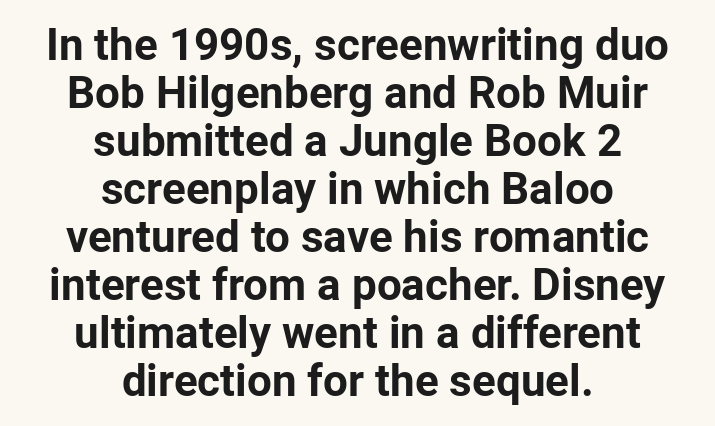
The image shows 44 px bold sans-serif type, upright; set centered, tight line spacing (1.09x), normal letter spacing, not underlined; low stroke contrast and a medium x-height.
